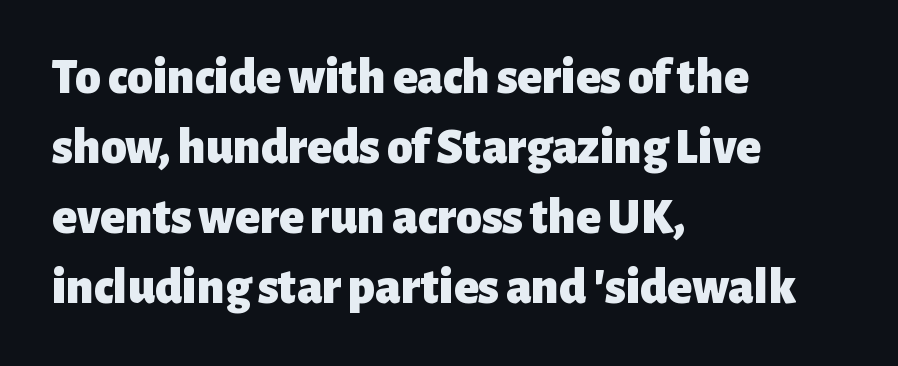
{"serif": "no", "italic": "no", "bold": "yes", "weight": "heavy", "width": "normal", "stroke_contrast": "low", "x_height": "medium", "monospaced": "no", "underline": "no", "align": "left", "line_spacing": "normal", "line_spacing_ratio": 1.37, "letter_spacing": "normal", "letter_spacing_em": 0.0, "glyph_px": 51}
